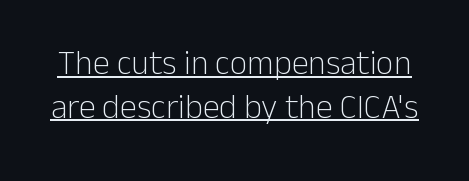
{"serif": "no", "italic": "no", "bold": "no", "weight": "light", "width": "normal", "stroke_contrast": "low", "x_height": "medium", "monospaced": "no", "underline": "yes", "line_spacing": "normal", "line_spacing_ratio": 1.28, "letter_spacing": "normal", "letter_spacing_em": 0.0, "glyph_px": 34}
